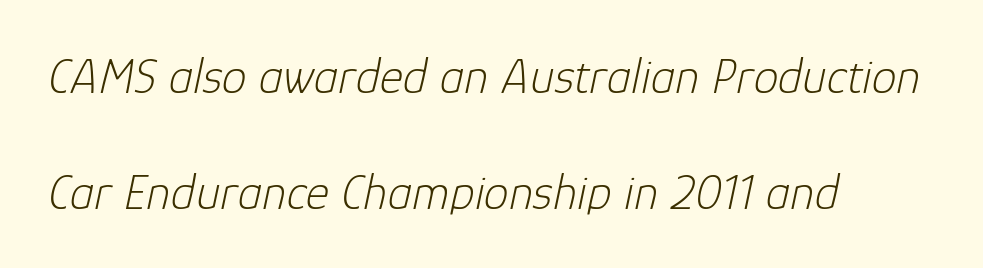
The image shows 50 px light type, italic (leaning right); set left-aligned, loose line spacing (2.32x), normal letter spacing, not underlined; low stroke contrast and a medium x-height.
